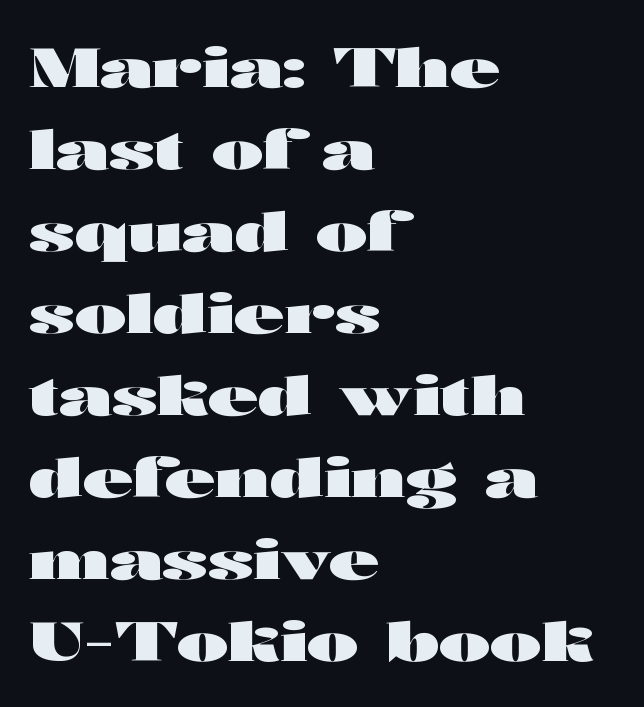
Q: Is the text bold? A: Yes.
Q: Is the text italic (slanted)? A: No, it is upright.
Q: Is the typeface a serif or a sans-serif typeface? A: Serif.
Q: Is the text underlined? A: No.
Q: How is the paragraph aligned? A: Left-aligned.
Q: Is the spacing between letters normal or unusually wide? A: Normal.
Q: Is the spacing between lines tight, normal or loose? A: Normal.
Q: Width (condensed, normal, or wide)? A: Wide.
Q: Stroke contrast? A: High.
Q: x-height? A: Medium.
Q: Monospaced? A: No.
